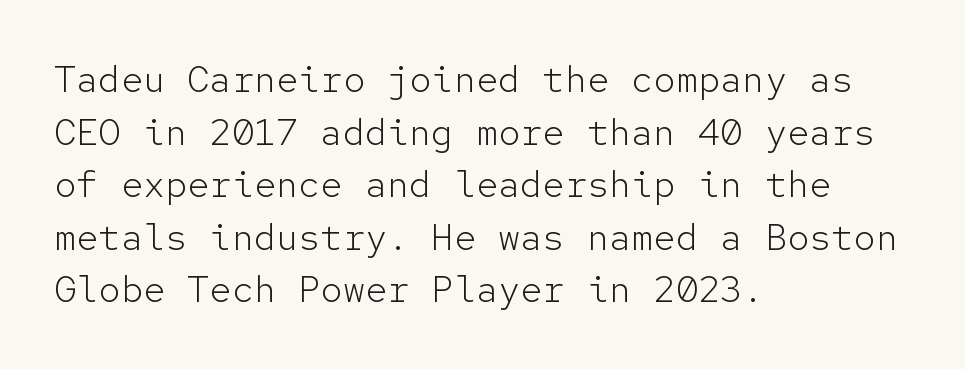
{"serif": "no", "italic": "no", "bold": "no", "weight": "light", "width": "normal", "stroke_contrast": "low", "x_height": "medium", "monospaced": "yes", "underline": "no", "align": "left", "line_spacing": "normal", "line_spacing_ratio": 1.42, "letter_spacing": "normal", "letter_spacing_em": 0.0, "glyph_px": 37}
